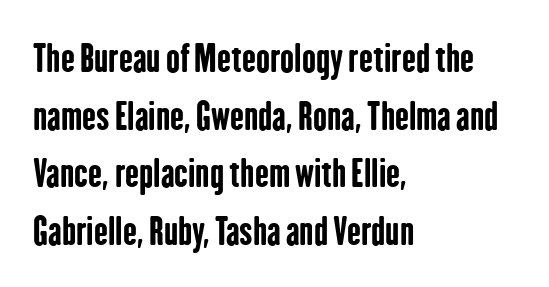
In terms of leading, this rendering sits right in the middle. Look at the bottom of the vertical strokes: they stop flat, with no serifs. Glyph-to-glyph distance matches everyday printed text. Character widths vary here, with narrow letters taking less room than wide ones. The string is rendered with underlining switched off. Weight check: bold — yes, fully.
